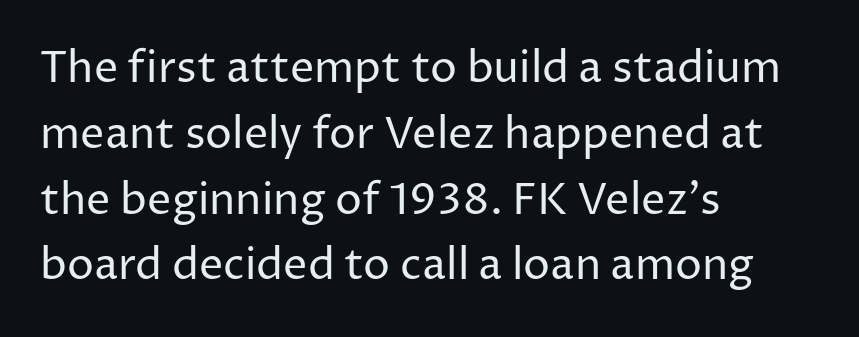
The image shows 43 px regular-weight sans-serif type, upright; set left-aligned, normal line spacing (1.53x), normal letter spacing, not underlined; low stroke contrast and a medium x-height.
